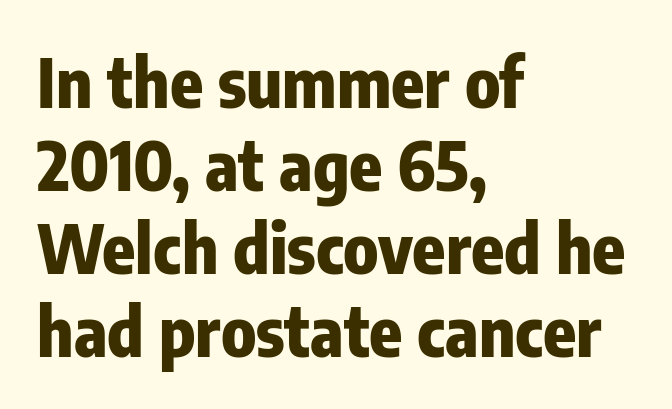
The specimen omits any rule beneath the text block's lines. This is roman type, the default non-slanted kind. The rendering keeps characters at their native spacing. The text block is weighted toward the left margin, trailing off unevenly rightward. Letterform terminals end flat and unadorned throughout the passage.
